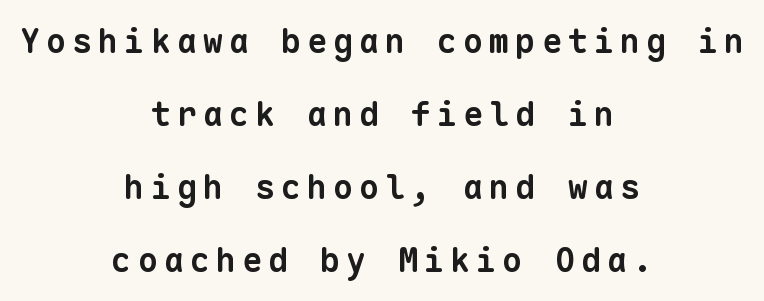
Q: Is the text bold? A: Yes.
Q: Is the typeface a serif or a sans-serif typeface? A: Sans-serif.
Q: Is the text underlined? A: No.
Q: How is the paragraph aligned? A: Centered.
Q: Is the spacing between lines tight, normal or loose? A: Loose.
Q: Width (condensed, normal, or wide)? A: Normal.
Q: Stroke contrast? A: Low.
Q: x-height? A: Medium.
Q: Monospaced? A: Yes.
